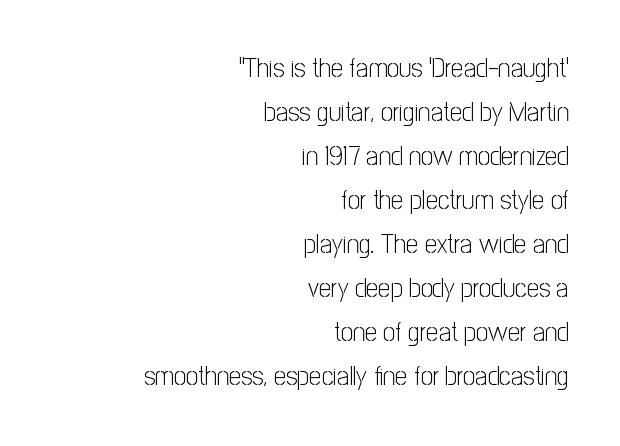
{"italic": "no", "bold": "no", "underline": "no", "align": "right", "line_spacing": "normal", "line_spacing_ratio": 1.63, "letter_spacing": "normal", "letter_spacing_em": 0.0, "glyph_px": 27}
